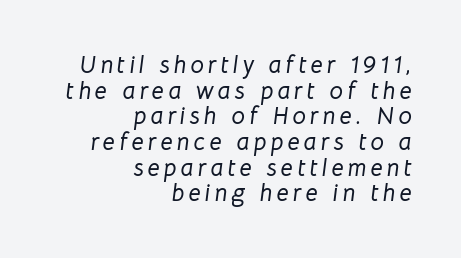
{"italic": "yes", "lean": "right", "slant_degrees": 8, "underline": "no", "align": "right", "line_spacing": "tight", "line_spacing_ratio": 1.07, "glyph_px": 24}
